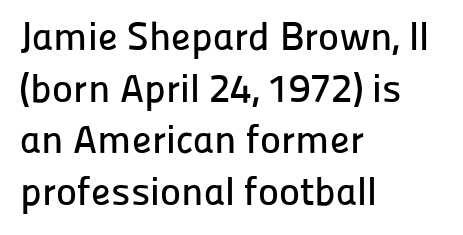
This rendering uses left alignment, leaving the right contour irregular. Standard letterfit; no display-style spreading of the glyphs. Do the letters lean? They stand straight. Nope, no serifs anywhere on these letters. Do the characters align in a grid? No, the font is proportional. Vertical spacing — default.
